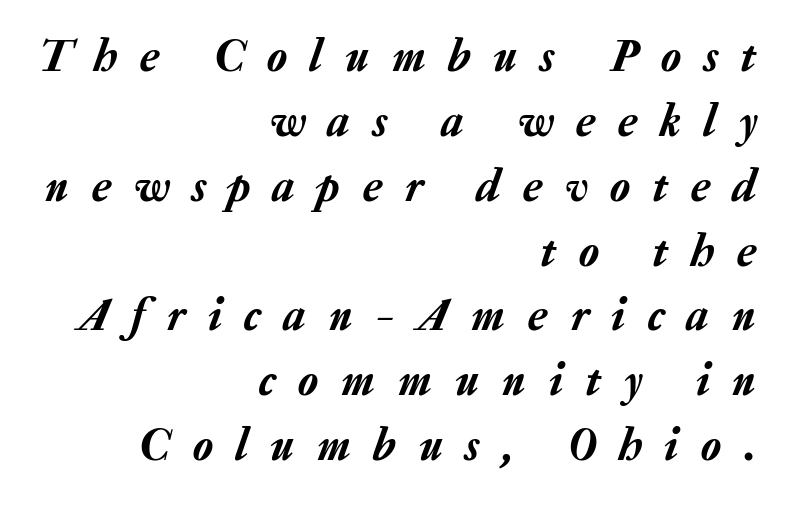
{"italic": "yes", "lean": "right", "slant_degrees": 20, "width": "normal", "stroke_contrast": "low", "x_height": "medium", "monospaced": "no", "underline": "no", "align": "right", "line_spacing": "normal", "line_spacing_ratio": 1.41, "letter_spacing": "wide", "letter_spacing_em": 0.5, "glyph_px": 46}
